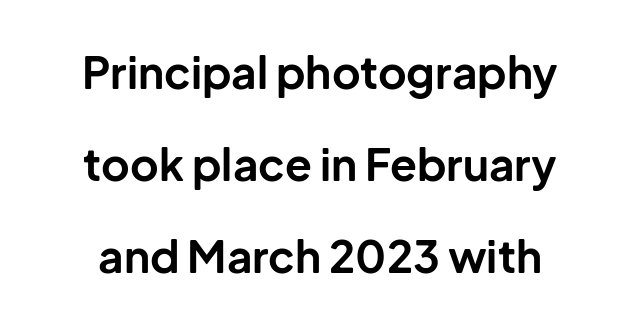
The image shows 44 px bold sans-serif type, upright; set loose line spacing (2.09x), normal letter spacing, not underlined; low stroke contrast and a medium x-height.
